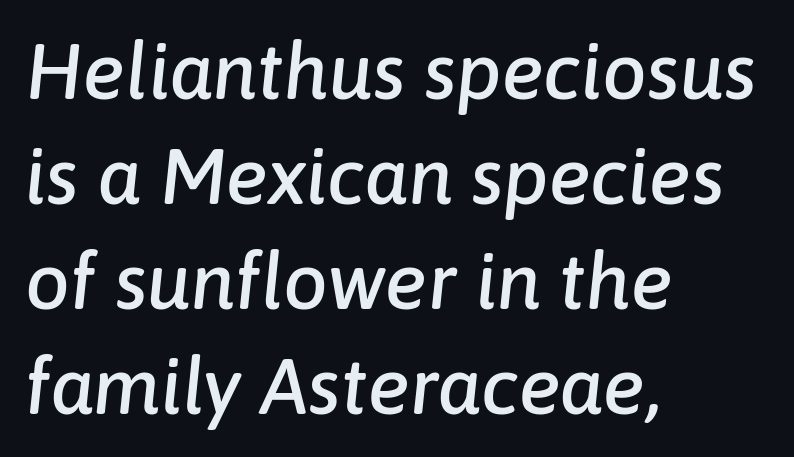
Q: Is the text italic (slanted)? A: Yes, it leans right by about 6 degrees.
Q: Is the text underlined? A: No.
Q: How is the paragraph aligned? A: Left-aligned.
Q: Is the spacing between letters normal or unusually wide? A: Normal.
Q: Is the spacing between lines tight, normal or loose? A: Normal.
Q: Width (condensed, normal, or wide)? A: Normal.
Q: Stroke contrast? A: Low.
Q: x-height? A: Medium.
Q: Monospaced? A: No.
